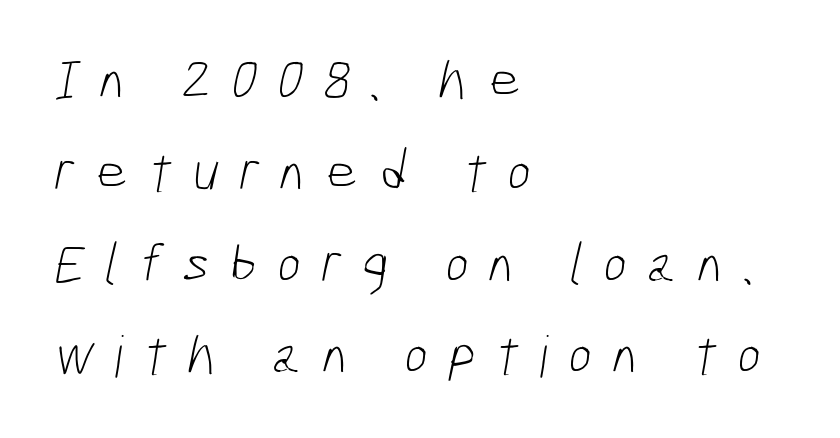
{"serif": "no", "bold": "no", "weight": "light", "width": "condensed", "stroke_contrast": "low", "x_height": "medium", "monospaced": "no", "underline": "no", "align": "left", "line_spacing": "normal", "line_spacing_ratio": 1.61, "letter_spacing": "wide", "letter_spacing_em": 0.35, "glyph_px": 57}
